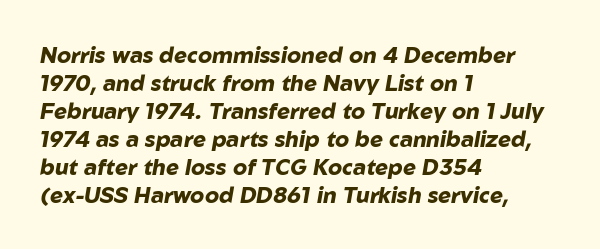
Q: Is the text bold? A: Yes.
Q: Is the text italic (slanted)? A: Yes, it leans right by about 10 degrees.
Q: Is the text underlined? A: No.
Q: How is the paragraph aligned? A: Left-aligned.
Q: Is the spacing between letters normal or unusually wide? A: Normal.
Q: Is the spacing between lines tight, normal or loose? A: Normal.
